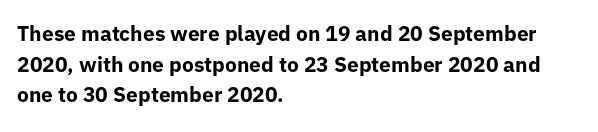
Q: Is the text bold? A: Yes.
Q: Is the text italic (slanted)? A: No, it is upright.
Q: Is the text underlined? A: No.
Q: How is the paragraph aligned? A: Left-aligned.
Q: Is the spacing between letters normal or unusually wide? A: Normal.
Q: Is the spacing between lines tight, normal or loose? A: Normal.
